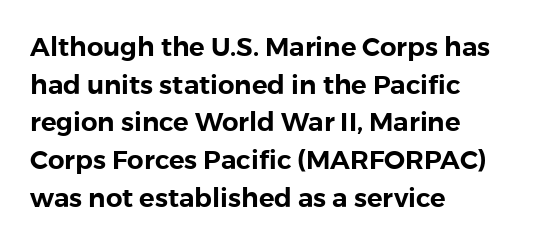
{"italic": "no", "underline": "no", "align": "left", "line_spacing": "normal", "line_spacing_ratio": 1.45, "letter_spacing": "normal", "letter_spacing_em": 0.0, "glyph_px": 26}
